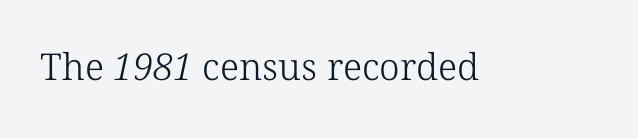
{"serif": "yes", "bold": "no", "weight": "light", "width": "normal", "stroke_contrast": "low", "x_height": "medium", "monospaced": "no", "underline": "no", "letter_spacing": "normal", "letter_spacing_em": 0.0, "glyph_px": 37}
